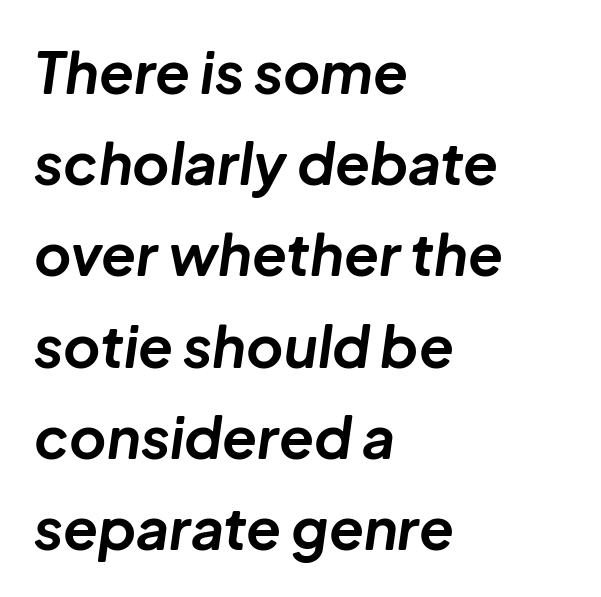
{"italic": "yes", "lean": "right", "slant_degrees": 8, "bold": "yes", "weight": "bold", "width": "normal", "stroke_contrast": "low", "x_height": "medium", "monospaced": "no", "underline": "no", "align": "left", "line_spacing": "normal", "line_spacing_ratio": 1.6, "letter_spacing": "normal", "letter_spacing_em": 0.0, "glyph_px": 57}
